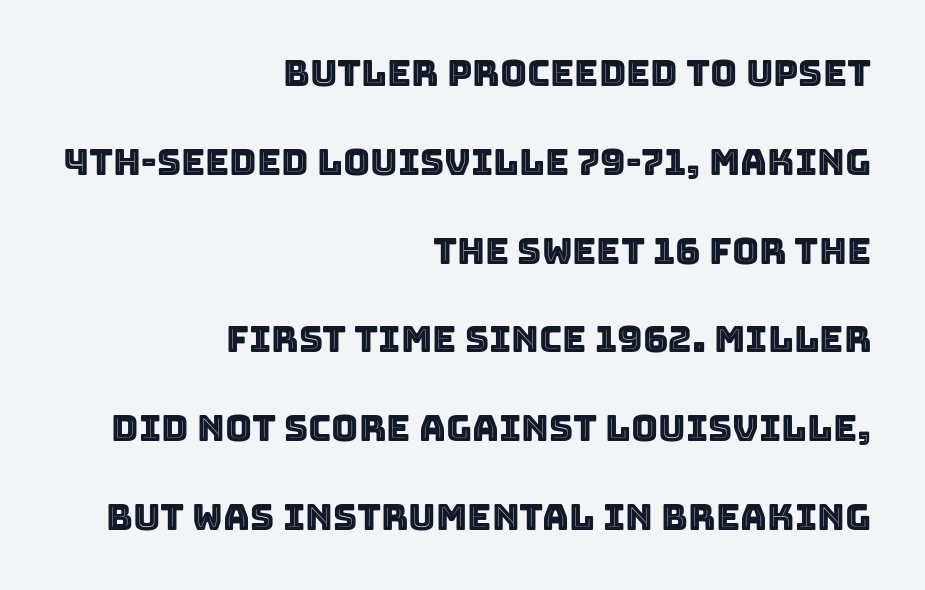
{"italic": "no", "width": "normal", "x_height": "large", "monospaced": "no", "underline": "no", "align": "right", "line_spacing": "loose", "line_spacing_ratio": 2.4, "letter_spacing": "normal", "letter_spacing_em": 0.0, "glyph_px": 37}
